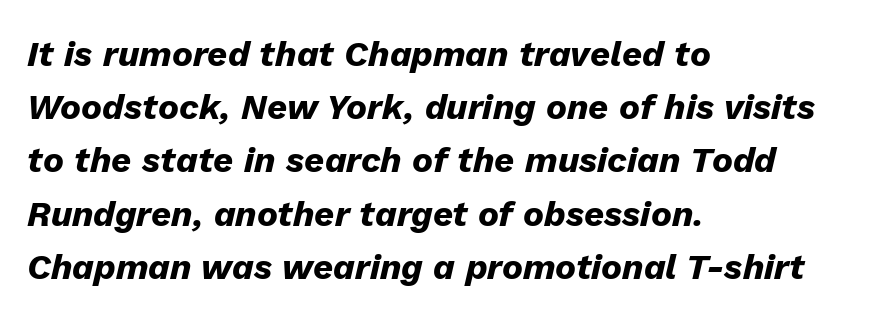
{"italic": "yes", "lean": "right", "slant_degrees": 13, "bold": "yes", "weight": "heavy", "width": "normal", "stroke_contrast": "low", "x_height": "medium", "monospaced": "no", "underline": "no", "align": "left", "line_spacing": "normal", "line_spacing_ratio": 1.52, "letter_spacing": "normal", "letter_spacing_em": 0.0, "glyph_px": 35}
